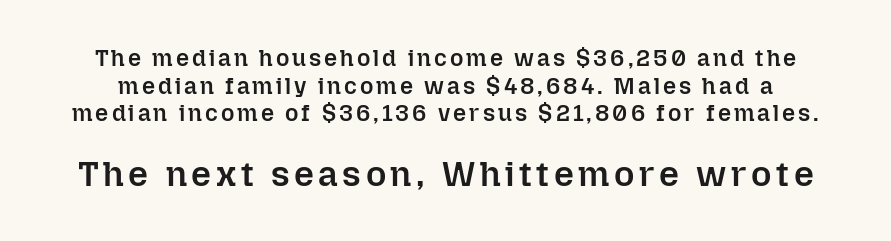
{"italic": "no", "bold": "semi", "weight": "semibold", "width": "normal", "stroke_contrast": "low", "x_height": "medium", "monospaced": "no", "underline": "no", "line_spacing_ratio": 1.2, "larger_block": "second", "size_ratio": 1.52, "glyph_px": 35}
